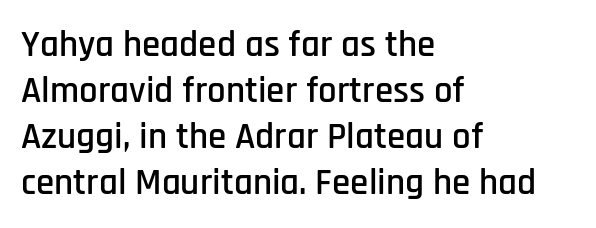
{"serif": "no", "italic": "no", "width": "condensed", "stroke_contrast": "low", "x_height": "large", "monospaced": "no", "underline": "no", "align": "left", "line_spacing_ratio": 1.24, "letter_spacing": "normal", "letter_spacing_em": 0.0, "glyph_px": 37}
